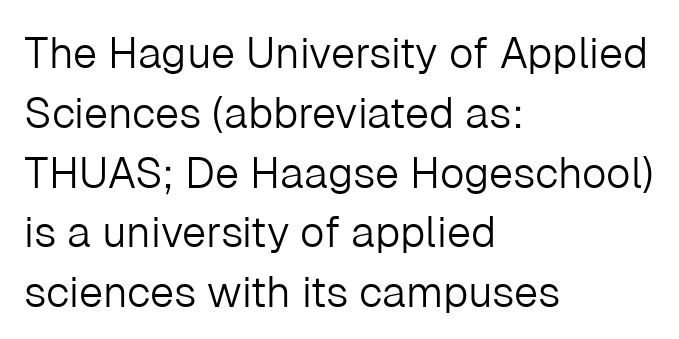
{"serif": "no", "italic": "no", "bold": "no", "weight": "light", "width": "normal", "stroke_contrast": "low", "x_height": "medium", "monospaced": "no", "underline": "no", "align": "left", "line_spacing": "normal", "line_spacing_ratio": 1.39, "letter_spacing": "normal", "letter_spacing_em": 0.0, "glyph_px": 43}
